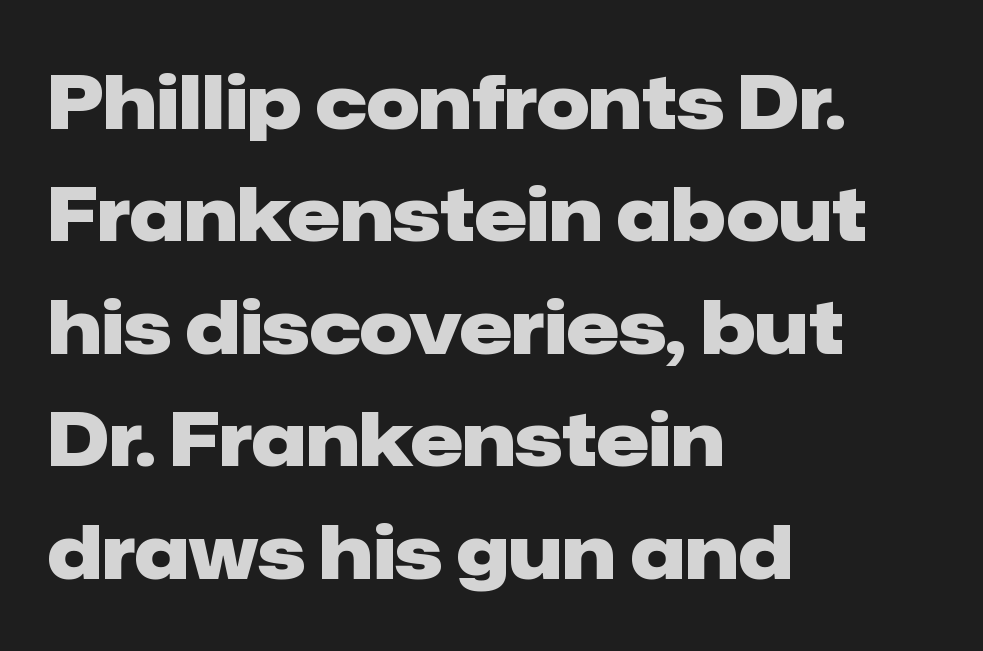
Words appear dense and cohesive because spacing is normal. Vertical spacing — default. Posture: straight, roman, zero tilt. A classic flush-left, rag-right setting is used for this passage. No word sits above an underline.
